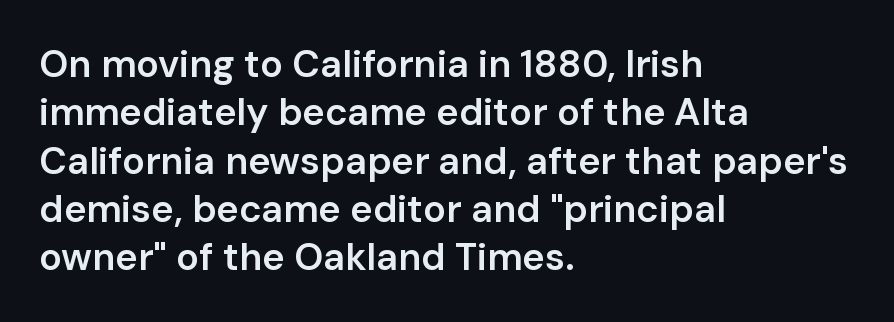
The image shows 38 px semibold sans-serif type, upright; set left-aligned, normal line spacing (1.27x), normal letter spacing, not underlined; low stroke contrast and a medium x-height.
